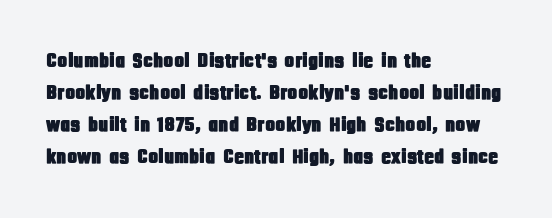
{"italic": "no", "underline": "no", "align": "left", "line_spacing": "normal", "line_spacing_ratio": 1.53, "letter_spacing": "normal", "letter_spacing_em": 0.0, "glyph_px": 21}
